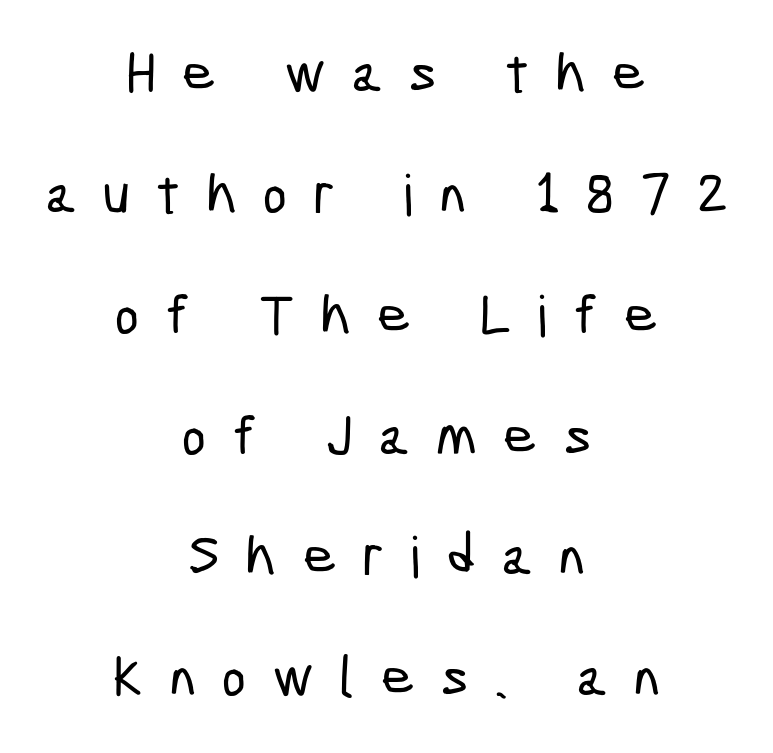
The zone under the glyphs is completely vacant. These lines are rendered in a variable-pitch font. The rendering inserts visible extra space after every character. No feet cap the strokes, marking this as sans-serif type. The passage shown stacks its lines with a broad gap. Notice how the passage keeps no hard edge, just a central spine.
